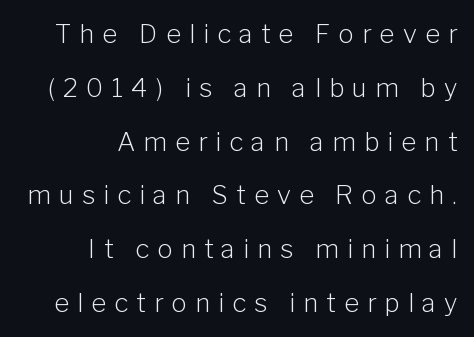
Q: Is the text bold? A: No.
Q: Is the text italic (slanted)? A: No, it is upright.
Q: Is the text underlined? A: No.
Q: How is the paragraph aligned? A: Right-aligned.
Q: Is the spacing between letters normal or unusually wide? A: Unusually wide.
Q: Is the spacing between lines tight, normal or loose? A: Loose.
